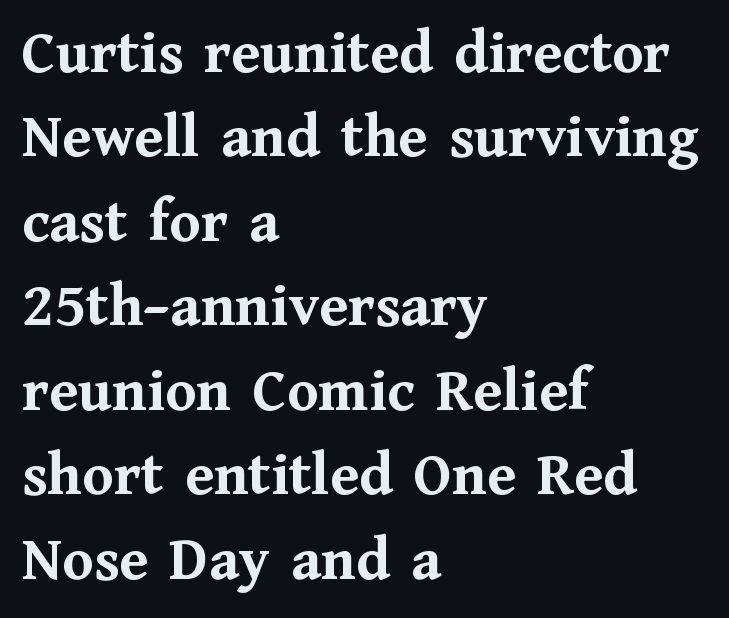
The image shows 63 px semibold serif type, upright; set left-aligned, normal line spacing (1.34x), normal letter spacing, not underlined; medium stroke contrast and a medium x-height.
